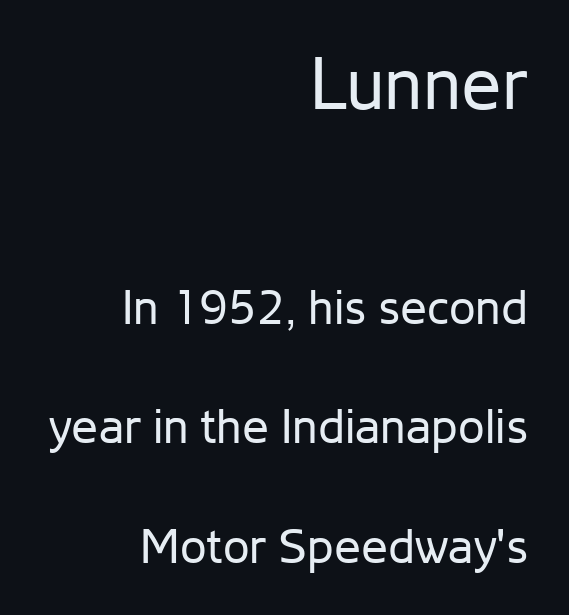
{"serif": "no", "italic": "no", "bold": "no", "weight": "regular", "width": "normal", "stroke_contrast": "low", "x_height": "medium", "monospaced": "no", "underline": "no", "align": "right", "line_spacing": "loose", "line_spacing_ratio": 2.49, "letter_spacing": "normal", "letter_spacing_em": 0.0, "larger_block": "first", "size_ratio": 1.5, "glyph_px": 72}
